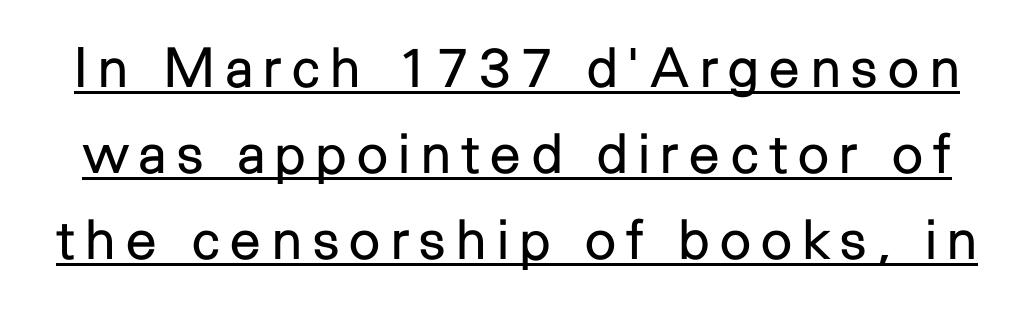
{"serif": "no", "italic": "no", "bold": "no", "weight": "regular", "width": "normal", "stroke_contrast": "low", "x_height": "medium", "monospaced": "no", "underline": "yes", "line_spacing": "normal", "line_spacing_ratio": 1.56, "glyph_px": 55}
